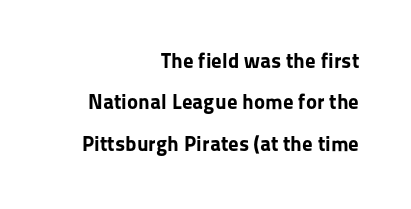
Q: Is the text bold? A: Yes.
Q: Is the text italic (slanted)? A: No, it is upright.
Q: Is the text underlined? A: No.
Q: How is the paragraph aligned? A: Right-aligned.
Q: Is the spacing between letters normal or unusually wide? A: Normal.
Q: Is the spacing between lines tight, normal or loose? A: Loose.
